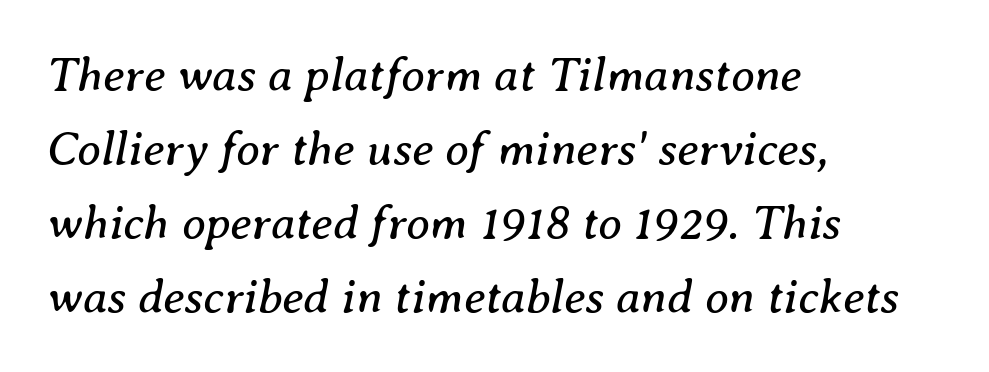
{"serif": "yes", "italic": "yes", "lean": "right", "slant_degrees": 8, "bold": "no", "weight": "regular", "width": "normal", "stroke_contrast": "medium", "x_height": "medium", "monospaced": "no", "underline": "no", "align": "left", "line_spacing": "normal", "line_spacing_ratio": 1.54, "letter_spacing": "normal", "letter_spacing_em": 0.0, "glyph_px": 48}
